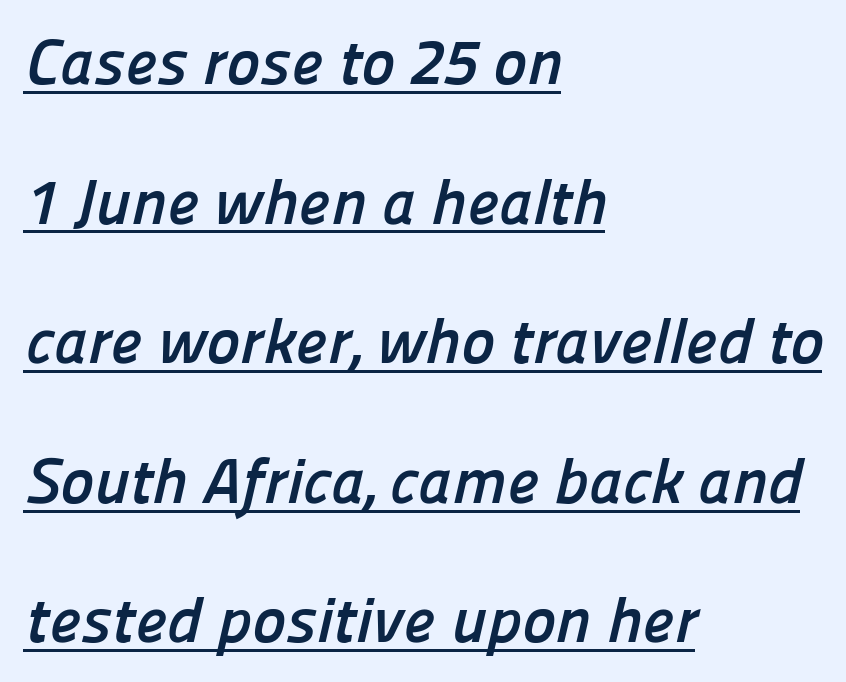
Q: Is the text bold? A: Yes.
Q: Is the typeface a serif or a sans-serif typeface? A: Sans-serif.
Q: Is the text underlined? A: Yes.
Q: How is the paragraph aligned? A: Left-aligned.
Q: Is the spacing between letters normal or unusually wide? A: Normal.
Q: Is the spacing between lines tight, normal or loose? A: Loose.
Q: Width (condensed, normal, or wide)? A: Normal.
Q: Stroke contrast? A: Low.
Q: x-height? A: Medium.
Q: Monospaced? A: No.
